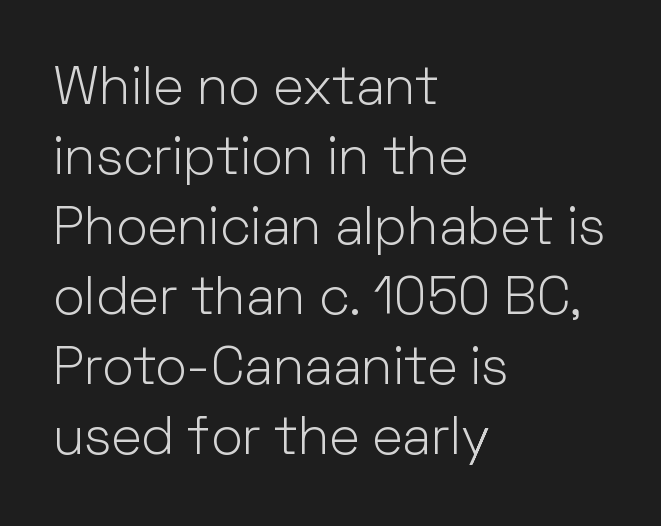
Does the copy run flush right? No — it runs flush left. Classification — sans serif. The typeface has the unassuming heft of standard copy or less. Plain, unruled lines of type.
